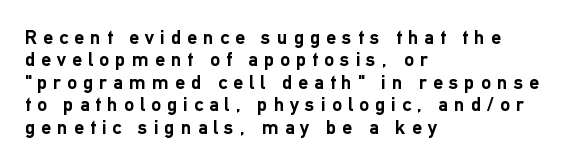
Q: Is the text bold? A: Yes.
Q: Is the text italic (slanted)? A: No, it is upright.
Q: Is the text underlined? A: No.
Q: How is the paragraph aligned? A: Left-aligned.
Q: Is the spacing between letters normal or unusually wide? A: Unusually wide.
Q: Is the spacing between lines tight, normal or loose? A: Tight.
